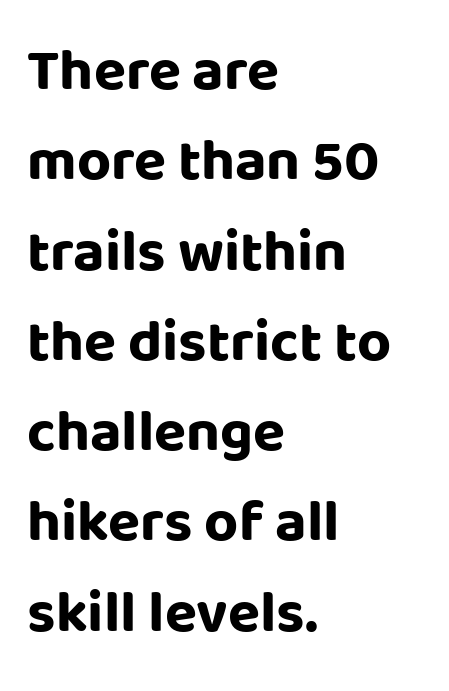
{"serif": "no", "italic": "no", "bold": "yes", "weight": "bold", "width": "normal", "stroke_contrast": "low", "x_height": "large", "monospaced": "no", "underline": "no", "align": "left", "line_spacing": "normal", "line_spacing_ratio": 1.53, "letter_spacing": "normal", "letter_spacing_em": 0.0, "glyph_px": 59}
